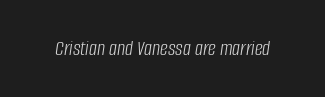
The letterforms sit shoulder to shoulder at normal distance. Each row of text sits above clean, open space. Posture: slanted. Weight: regular or lighter.
